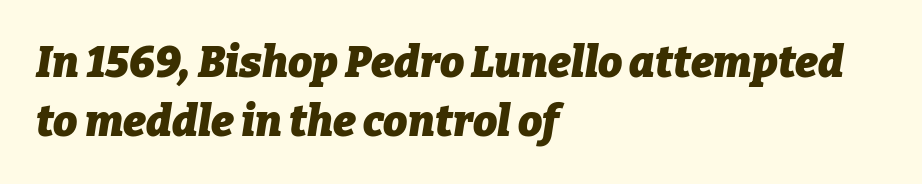
The image shows 43 px heavy type, italic (leaning right); set left-aligned, normal line spacing (1.37x), normal letter spacing, not underlined; low stroke contrast and a medium x-height.
